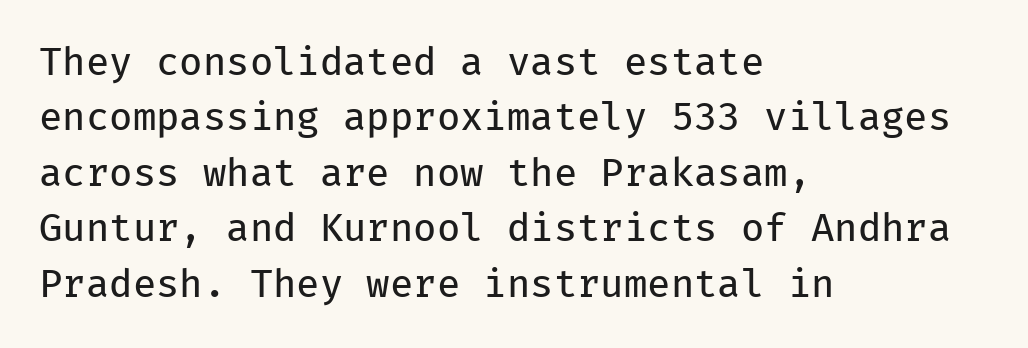
Compared with typical body copy, the letter spacing here is the same. Posture: upright roman. You could count columns in this text — the font is strictly monospaced. Serifs: no, the terminals of the letterforms are clean. Line starts are locked; line ends wander.
